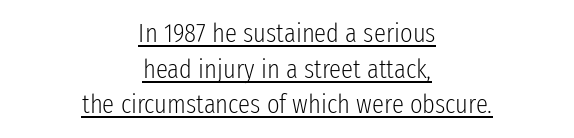
Q: Is the text bold? A: No.
Q: Is the text italic (slanted)? A: No, it is upright.
Q: Is the text underlined? A: Yes.
Q: How is the paragraph aligned? A: Centered.
Q: Is the spacing between letters normal or unusually wide? A: Normal.
Q: Is the spacing between lines tight, normal or loose? A: Normal.
